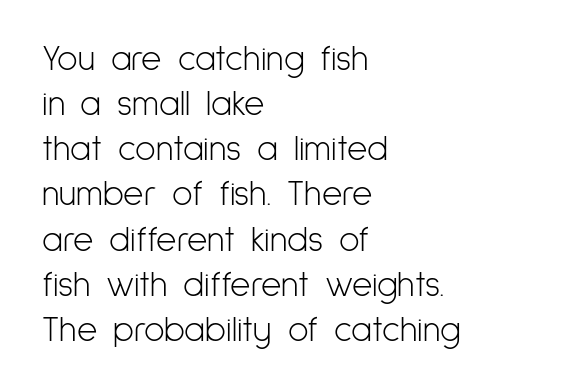
The characters are drawn with everyday or finer stroke widths. The space beneath each line is pristine and unruled. The paragraph has a hard left edge and a soft right edge. Spacing between characters is what you'd get straight out of the box.
